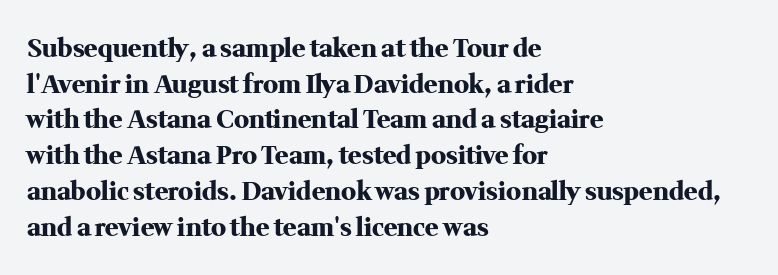
The image shows 25 px bold type, upright; set left-aligned, normal line spacing (1.43x), normal letter spacing, not underlined.
